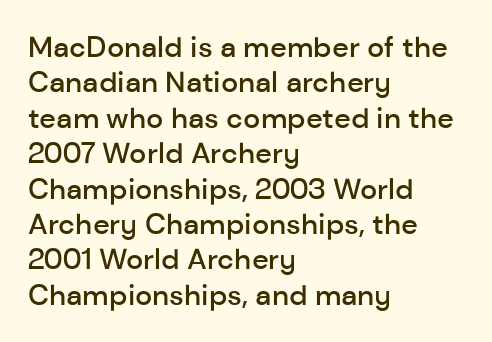
{"serif": "no", "italic": "no", "bold": "semi", "weight": "semibold", "width": "normal", "stroke_contrast": "low", "x_height": "medium", "monospaced": "no", "underline": "no", "align": "left", "line_spacing_ratio": 1.22, "letter_spacing": "normal", "letter_spacing_em": 0.0, "glyph_px": 29}
